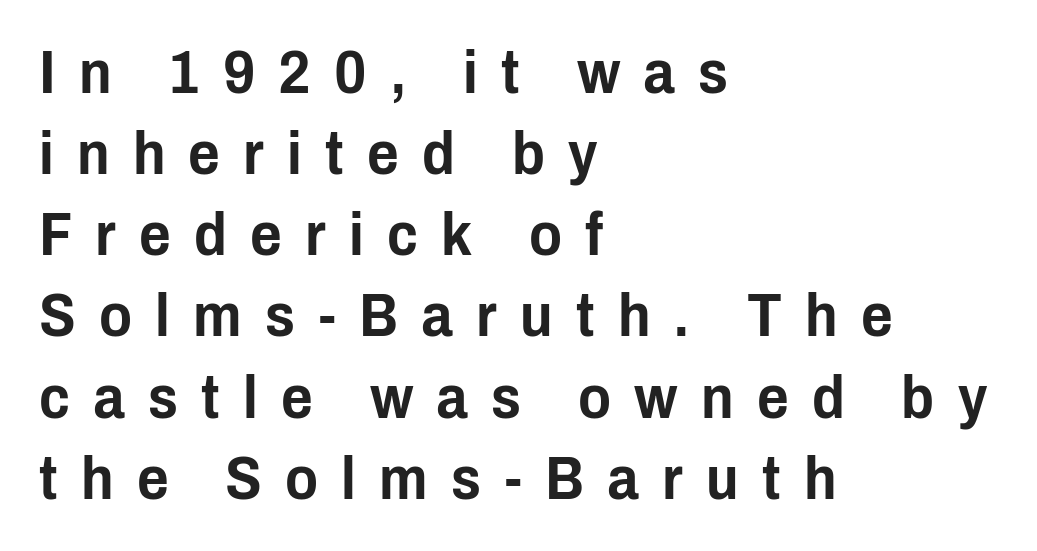
{"serif": "no", "italic": "no", "width": "condensed", "stroke_contrast": "low", "x_height": "medium", "monospaced": "no", "underline": "no", "align": "left", "line_spacing": "normal", "line_spacing_ratio": 1.33, "letter_spacing": "wide", "letter_spacing_em": 0.38, "glyph_px": 61}
